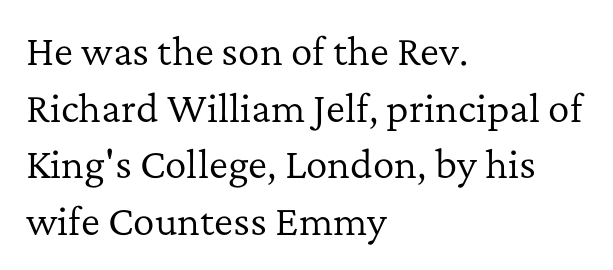
Q: Is the text bold? A: No.
Q: Is the text italic (slanted)? A: No, it is upright.
Q: Is the typeface a serif or a sans-serif typeface? A: Serif.
Q: Is the text underlined? A: No.
Q: How is the paragraph aligned? A: Left-aligned.
Q: Is the spacing between letters normal or unusually wide? A: Normal.
Q: Is the spacing between lines tight, normal or loose? A: Normal.
Q: Width (condensed, normal, or wide)? A: Normal.
Q: Stroke contrast? A: Low.
Q: x-height? A: Medium.
Q: Monospaced? A: No.
